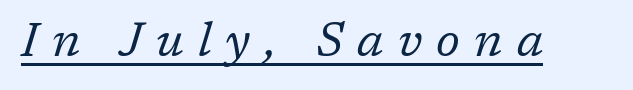
Look at the bottom of the vertical strokes: they flare into serifs here. On a weight scale, this lands at 450 or below. Caption: lettering with a line underneath. The rendering uses natural spacing where letterforms have individual widths. Someone cranked the tracking dial way up on this one.
